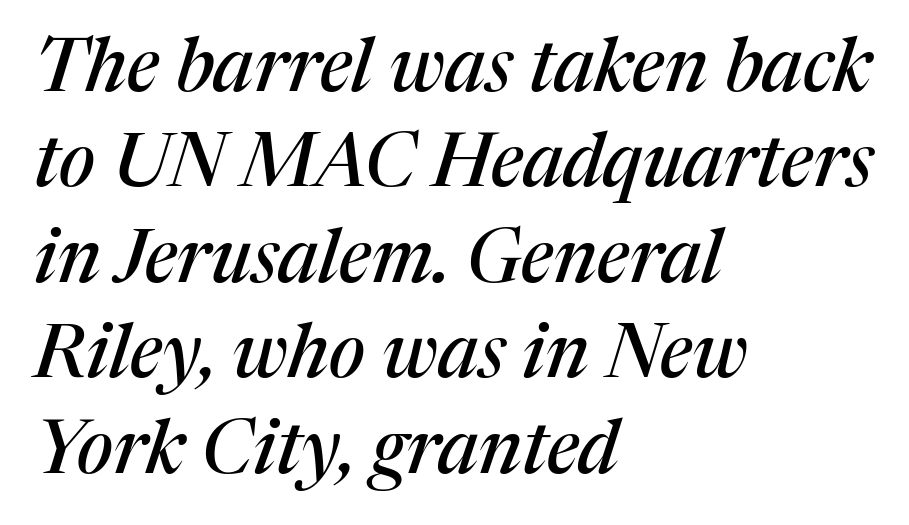
Note the varied advance widths — an 'i' is clearly narrower than an 'm'. Clear beneath every line of the passage. Does the type have serifs? Yes, each stem ends in a small foot. Notice how the passage keeps a crisp vertical edge on the left only. Reading down the column, the eye jumps a familiar distance to each next line.
